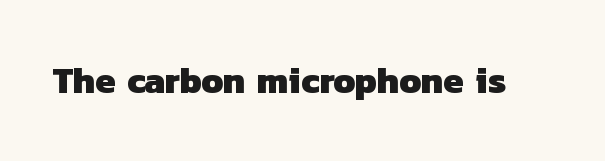
Q: Is the text bold? A: Yes.
Q: Is the typeface a serif or a sans-serif typeface? A: Sans-serif.
Q: Is the text underlined? A: No.
Q: Is the spacing between letters normal or unusually wide? A: Normal.
Q: Width (condensed, normal, or wide)? A: Normal.
Q: Stroke contrast? A: Low.
Q: x-height? A: Medium.
Q: Monospaced? A: No.
